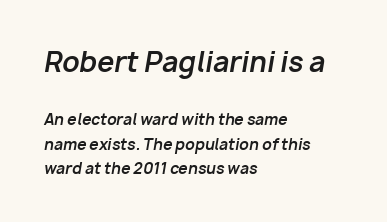
{"italic": "yes", "lean": "right", "slant_degrees": 10, "bold": "yes", "underline": "no", "align": "left", "line_spacing": "normal", "line_spacing_ratio": 1.62, "letter_spacing": "normal", "letter_spacing_em": 0.0, "larger_block": "first", "size_ratio": 1.8, "glyph_px": 27}
